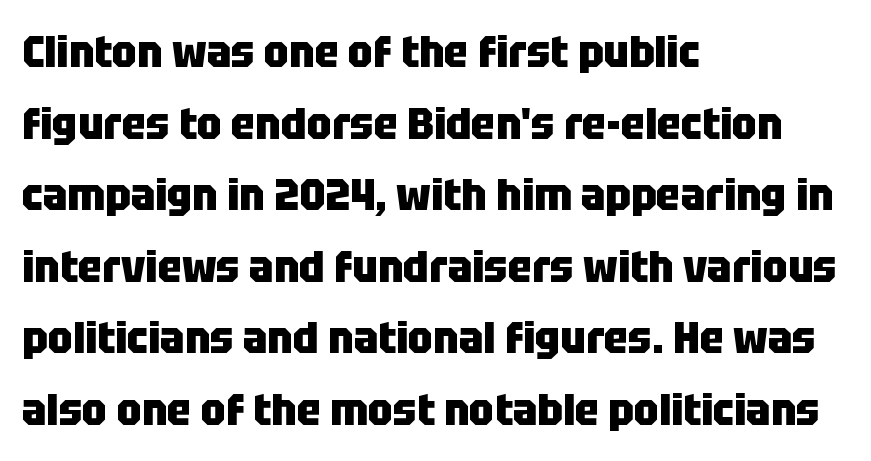
Set as a true bold cut, around the 700 mark. Nobody touched the tracking dial on this one. Is there much room between lines? A standard amount, neither cramped nor airy. Note: no serifs on the glyphs.
